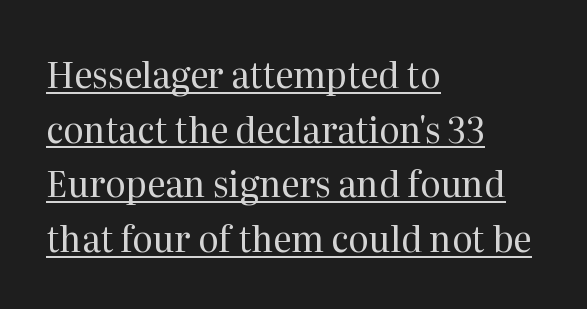
To sum up the face: it has serifs. Quick note: interline space is typical. Here the designer chose a conventional face with non-uniform glyph widths. Posture: straight, roman, zero tilt. A typesetter would call this zero additional tracking. The rag falls on the right side of this text block.
